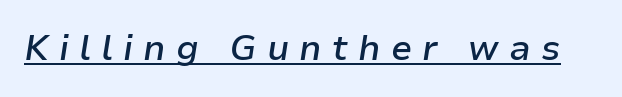
Strokes here are thickened, but only to semibold level. Quick note: underline on. The letters advance in unequal steps, a hallmark of proportional type. Each word looks stretched out because of the extra space between its letters.
